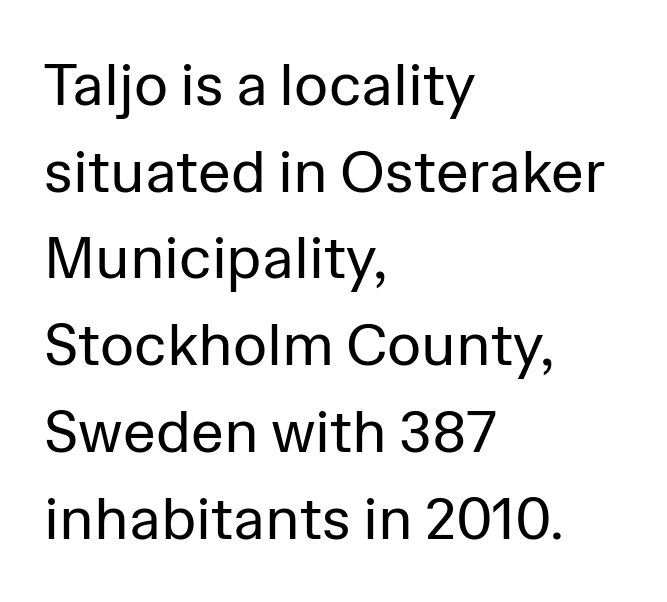
{"serif": "no", "italic": "no", "bold": "no", "weight": "regular", "width": "normal", "stroke_contrast": "low", "x_height": "medium", "monospaced": "no", "underline": "no", "align": "left", "line_spacing": "normal", "line_spacing_ratio": 1.47, "letter_spacing": "normal", "letter_spacing_em": 0.0, "glyph_px": 59}
